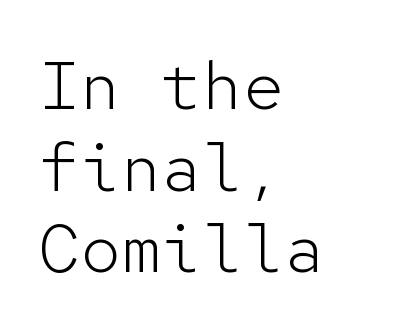
The image shows 68 px light sans-serif type, upright, monospaced; set left-aligned, line spacing 1.2x, normal letter spacing, not underlined; low stroke contrast and a medium x-height.
